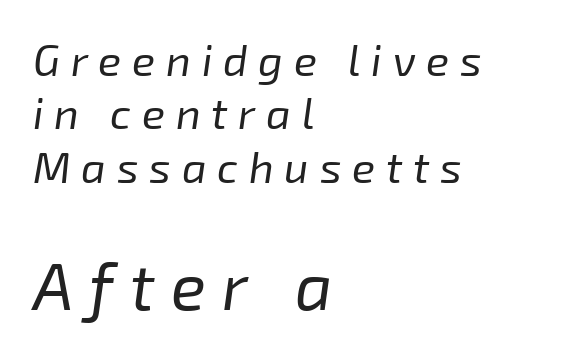
Q: Is the text bold? A: No.
Q: Is the text italic (slanted)? A: Yes, it leans right by about 8 degrees.
Q: Is the text underlined? A: No.
Q: How is the paragraph aligned? A: Left-aligned.
Q: Is the spacing between letters normal or unusually wide? A: Unusually wide.
Q: Which block of text is set in a larger size, the first (top) or the second (bottom)? A: The second (bottom) one.
Q: Width (condensed, normal, or wide)? A: Normal.
Q: Stroke contrast? A: Low.
Q: x-height? A: Medium.
Q: Monospaced? A: No.
